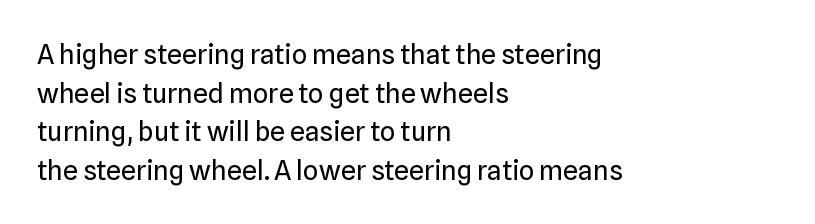
Stroke thickness stays within the range of a standard reading face or lighter. Notice how descenders clear the ascenders below comfortably — that's standard leading. There is no visible air inserted between adjacent glyphs. Casual observation: everything's shoved over to the left. The specimen omits any rule beneath the text block's lines. The letters stand straight up with perfectly vertical stems.
